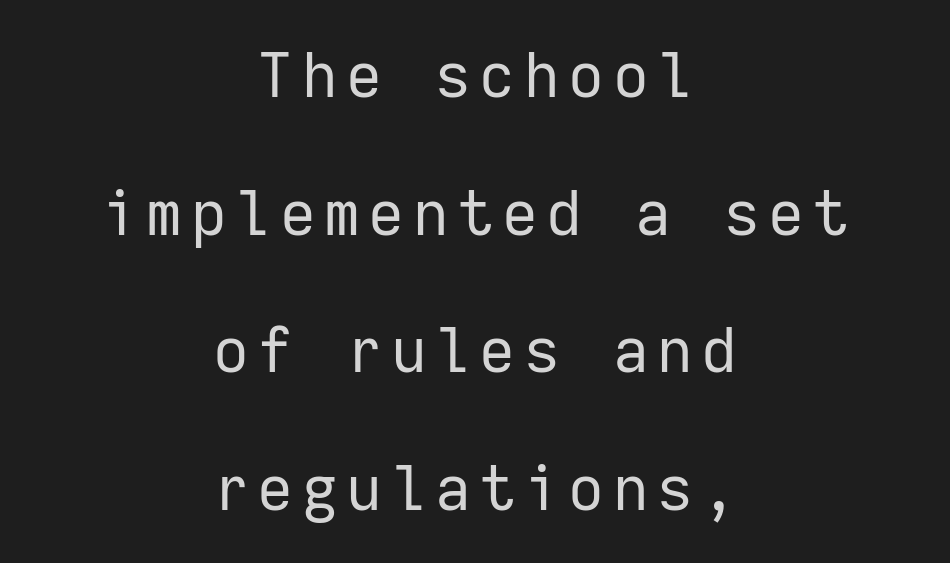
Leading: increased. Typographically, this falls in the sans-serif category. No chunkiness to these letters — they're not bold. The face used here is monospaced, like something from a code editor.
